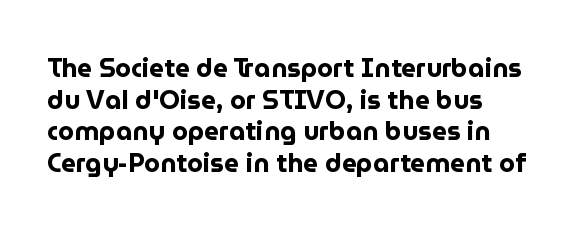
The image shows 26 px bold type, upright; set line spacing 1.22x, normal letter spacing, not underlined.
